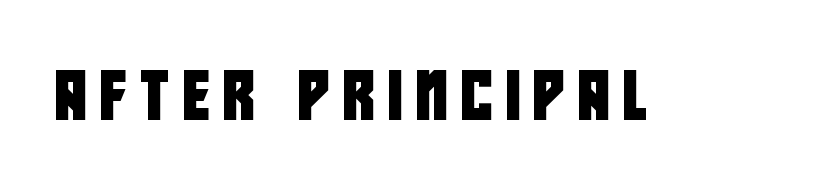
This rendering employs a face without finishing strokes, i.e., a sans-serif. The glyphs are unaccompanied by any horizontal stroke below them. This sample uses expanded letter spacing, leaving extra air between glyphs. Do the characters align in a grid? No, the font is proportional.
